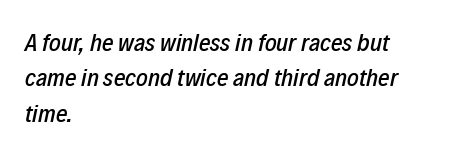
Q: Is the text italic (slanted)? A: Yes, it leans right by about 12 degrees.
Q: Is the text underlined? A: No.
Q: How is the paragraph aligned? A: Left-aligned.
Q: Is the spacing between letters normal or unusually wide? A: Normal.
Q: Is the spacing between lines tight, normal or loose? A: Normal.
